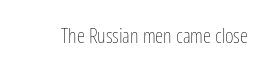
{"italic": "no", "bold": "no", "underline": "no", "letter_spacing": "normal", "letter_spacing_em": 0.0, "glyph_px": 21}
